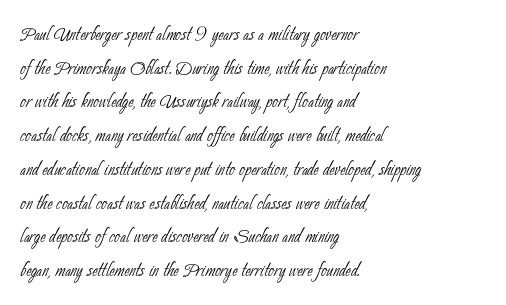
This reads as an unemphasized weight, regular at the heaviest. Honestly, the row spacing looks completely unremarkable. The paragraph shown leans on its left margin. The passage shown has conventional tracking throughout. Descenders hang freely into open space.
